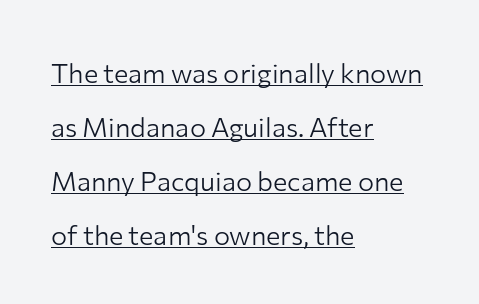
The glyphs are accompanied by a horizontal stroke just below them. Caption: face not bold, strokes unweighted. Do the letters lean? They stand straight. In terms of letterspacing, this is plain default setting. Notice how the passage keeps a crisp vertical edge on the left only.
